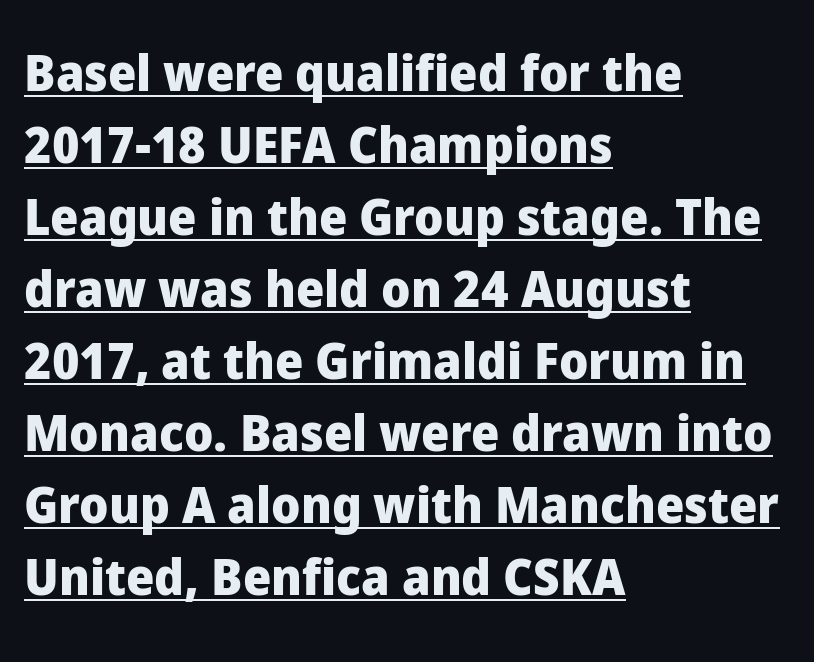
The image shows 50 px heavy sans-serif type, upright; set left-aligned, normal line spacing (1.44x), normal letter spacing, underlined; low stroke contrast and a medium x-height.
